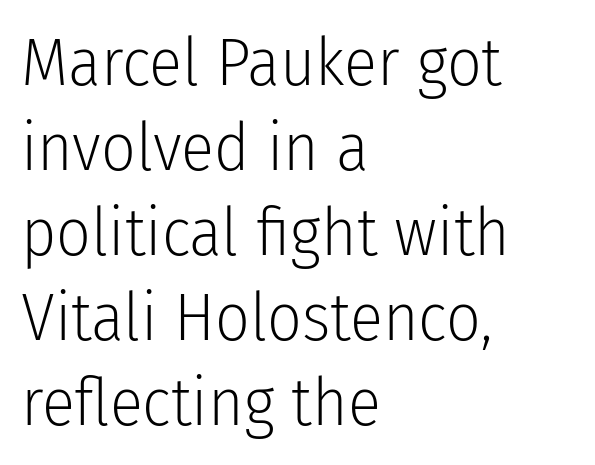
Q: Is the text bold? A: No.
Q: Is the text italic (slanted)? A: No, it is upright.
Q: Is the typeface a serif or a sans-serif typeface? A: Sans-serif.
Q: Is the text underlined? A: No.
Q: How is the paragraph aligned? A: Left-aligned.
Q: Is the spacing between letters normal or unusually wide? A: Normal.
Q: Is the spacing between lines tight, normal or loose? A: Normal.
Q: Width (condensed, normal, or wide)? A: Condensed.
Q: Stroke contrast? A: Low.
Q: x-height? A: Medium.
Q: Monospaced? A: No.
